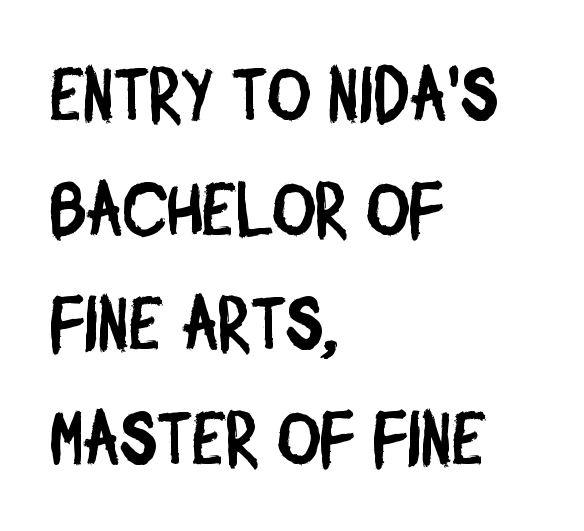
The image shows 74 px condensed sans-serif type; set left-aligned, normal line spacing (1.55x), normal letter spacing, not underlined; low stroke contrast and a large x-height.
